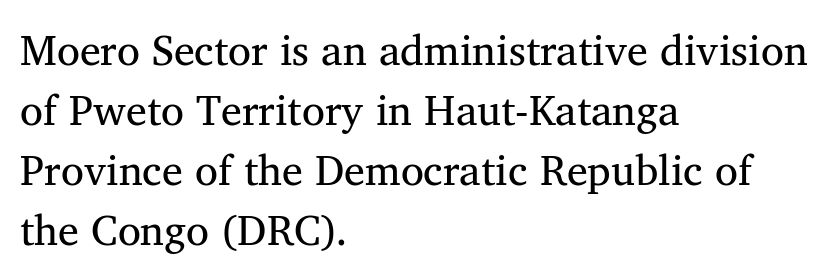
{"serif": "yes", "width": "normal", "stroke_contrast": "medium", "x_height": "medium", "monospaced": "no", "underline": "no", "align": "left", "line_spacing": "normal", "line_spacing_ratio": 1.43, "letter_spacing": "normal", "letter_spacing_em": 0.0, "glyph_px": 42}
